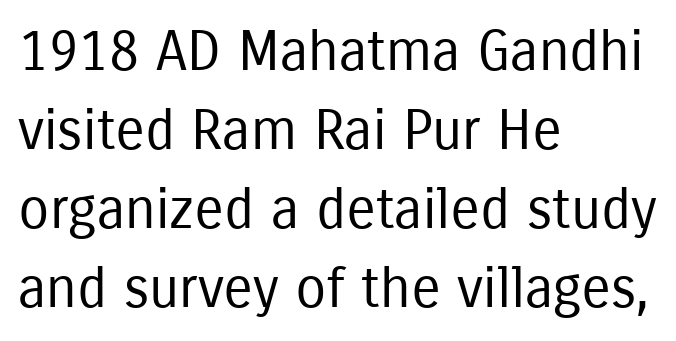
{"serif": "no", "italic": "no", "bold": "no", "weight": "regular", "width": "condensed", "stroke_contrast": "low", "x_height": "medium", "monospaced": "no", "underline": "no", "align": "left", "line_spacing": "normal", "line_spacing_ratio": 1.41, "letter_spacing": "normal", "letter_spacing_em": 0.0, "glyph_px": 56}
